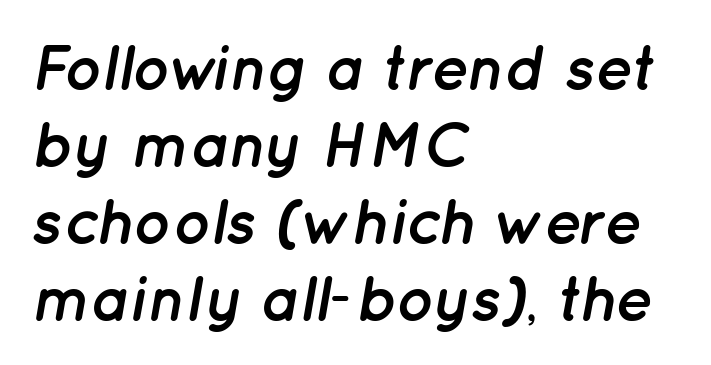
{"italic": "yes", "lean": "right", "slant_degrees": 12, "bold": "yes", "weight": "semibold", "width": "normal", "stroke_contrast": "low", "x_height": "medium", "monospaced": "no", "underline": "no", "align": "left", "line_spacing_ratio": 1.22, "letter_spacing": "normal", "letter_spacing_em": 0.0, "glyph_px": 63}
